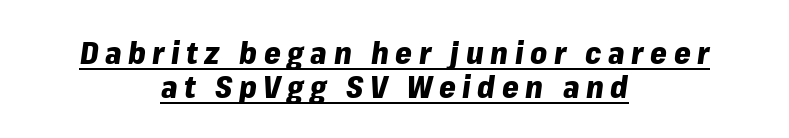
Q: Is the text bold? A: Yes.
Q: Is the text italic (slanted)? A: Yes, it leans right by about 8 degrees.
Q: Is the text underlined? A: Yes.
Q: How is the paragraph aligned? A: Centered.
Q: Is the spacing between letters normal or unusually wide? A: Unusually wide.
Q: Is the spacing between lines tight, normal or loose? A: Tight.
Q: Width (condensed, normal, or wide)? A: Normal.
Q: Stroke contrast? A: Low.
Q: x-height? A: Medium.
Q: Monospaced? A: No.
